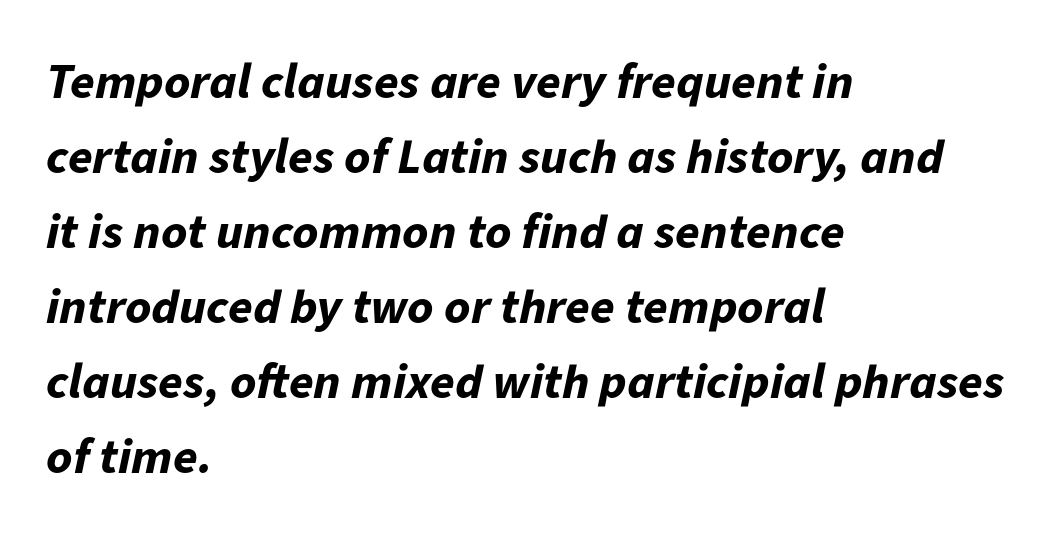
Is the block centered? No — it sits flush against the left margin. Is the type bold? Yes — the strokes are clearly thick and heavy. Default kerning and tracking; the words read as compact shapes. Words float on clear page, feet unadorned. Slant detected: the letters are inclined.
